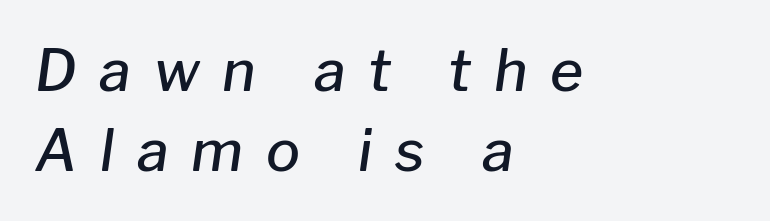
{"italic": "yes", "lean": "right", "slant_degrees": 8, "bold": "semi", "weight": "semibold", "width": "normal", "stroke_contrast": "low", "x_height": "medium", "monospaced": "no", "underline": "no", "align": "left", "line_spacing": "normal", "line_spacing_ratio": 1.4, "letter_spacing": "wide", "letter_spacing_em": 0.4, "glyph_px": 57}
